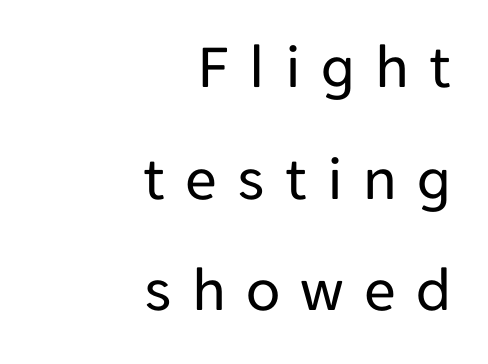
Q: Is the text bold? A: No.
Q: Is the text italic (slanted)? A: No, it is upright.
Q: Is the typeface a serif or a sans-serif typeface? A: Sans-serif.
Q: Is the text underlined? A: No.
Q: How is the paragraph aligned? A: Right-aligned.
Q: Is the spacing between letters normal or unusually wide? A: Unusually wide.
Q: Width (condensed, normal, or wide)? A: Normal.
Q: Stroke contrast? A: Low.
Q: x-height? A: Medium.
Q: Monospaced? A: No.
